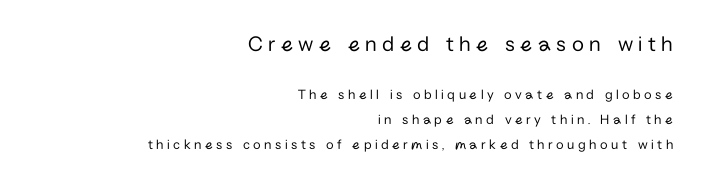
The image shows 22 px text type, upright; set right-aligned, line spacing 1.76x, unusually wide letter spacing (+0.25 em), not underlined; the first (top) block is 1.57x larger.
